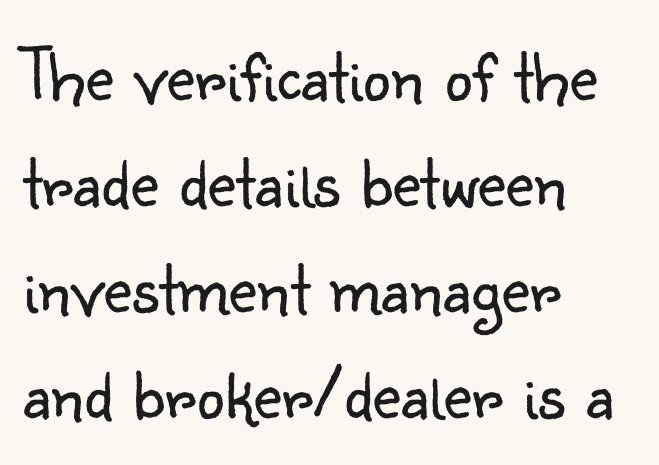
Q: Is the text bold? A: No.
Q: Is the text italic (slanted)? A: No, it is upright.
Q: Is the typeface a serif or a sans-serif typeface? A: Sans-serif.
Q: Is the text underlined? A: No.
Q: How is the paragraph aligned? A: Left-aligned.
Q: Is the spacing between letters normal or unusually wide? A: Normal.
Q: Is the spacing between lines tight, normal or loose? A: Normal.
Q: Width (condensed, normal, or wide)? A: Normal.
Q: Stroke contrast? A: Low.
Q: x-height? A: Small.
Q: Monospaced? A: No.
